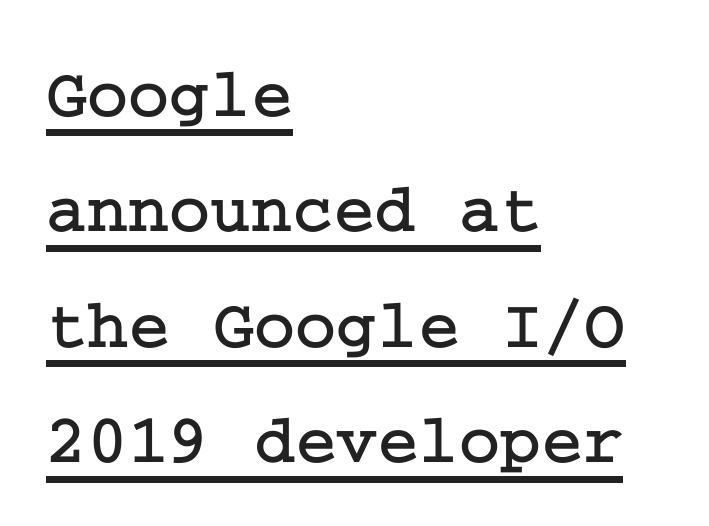
{"serif": "yes", "italic": "no", "width": "normal", "stroke_contrast": "low", "x_height": "medium", "underline": "yes", "align": "left", "line_spacing": "normal", "line_spacing_ratio": 1.65, "letter_spacing": "normal", "letter_spacing_em": 0.0, "glyph_px": 70}
